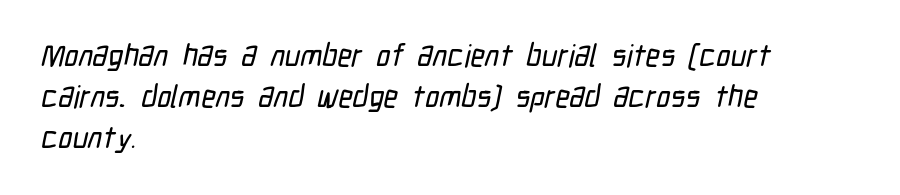
The setting favours the left margin, as ordinary paragraphs usually do. Inter-character spacing is left at the font's built-in metrics. Nobody drew a line under any word here. In terms of leading, this rendering sits right in the middle. Note: no serifs on the glyphs.
